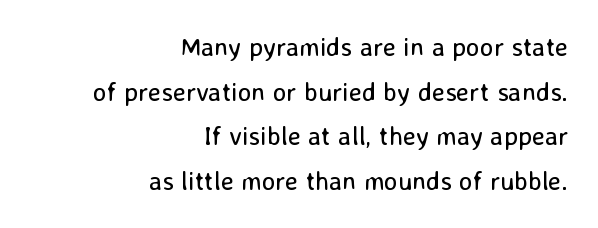
Is the block centered? No — it sits flush against the right margin. In terms of letterspacing, this is plain default setting. Each stroke keeps to a modest, everyday thickness or less. Descenders are the only things crossing below the line. The typography opts for an upright posture over an oblique one.
